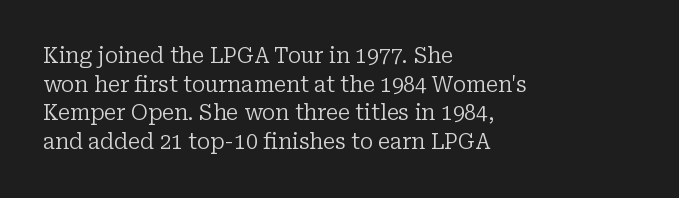
Q: Is the text bold? A: No.
Q: Is the text italic (slanted)? A: No, it is upright.
Q: Is the text underlined? A: No.
Q: How is the paragraph aligned? A: Left-aligned.
Q: Is the spacing between letters normal or unusually wide? A: Normal.
Q: Is the spacing between lines tight, normal or loose? A: Normal.
